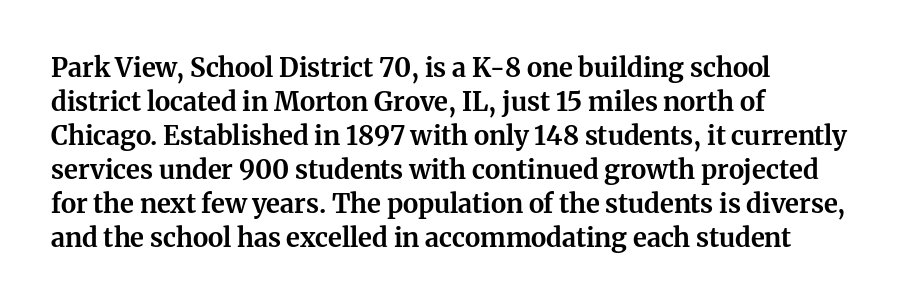
The image shows 26 px bold type, upright; set left-aligned, normal line spacing (1.31x), normal letter spacing, not underlined.
